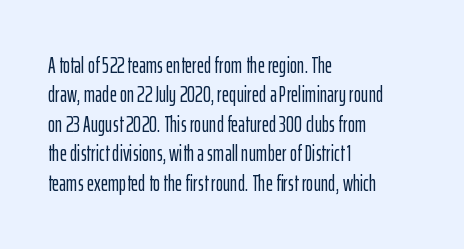
The image shows 22 px text type, upright; set left-aligned, normal line spacing (1.34x), normal letter spacing, not underlined.
